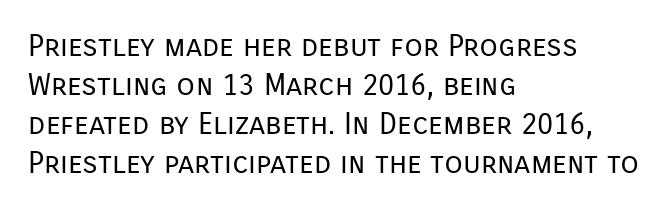
The image shows 30 px regular-weight sans-serif type, upright; set left-aligned, normal line spacing (1.3x), normal letter spacing, not underlined; low stroke contrast and a medium x-height.
